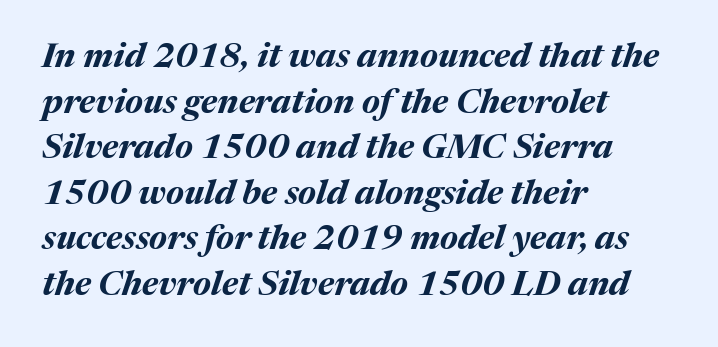
Q: Is the text bold? A: Yes.
Q: Is the text italic (slanted)? A: Yes, it leans right by about 17 degrees.
Q: Is the text underlined? A: No.
Q: How is the paragraph aligned? A: Left-aligned.
Q: Is the spacing between letters normal or unusually wide? A: Normal.
Q: Is the spacing between lines tight, normal or loose? A: Normal.
Q: Width (condensed, normal, or wide)? A: Normal.
Q: Stroke contrast? A: Medium.
Q: x-height? A: Medium.
Q: Monospaced? A: No.
